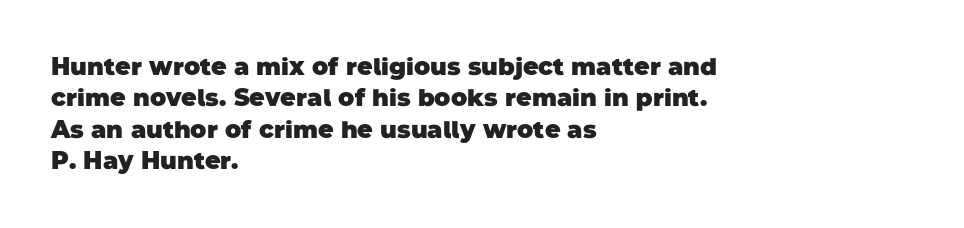
Caption: bold face, heavy strokes. The leading is moderate, giving the passage an even texture. Nobody drew a line under any word here. Visually the block forms a straight wall on the left and a jagged coastline on the right. There is no visible air inserted between adjacent glyphs.
